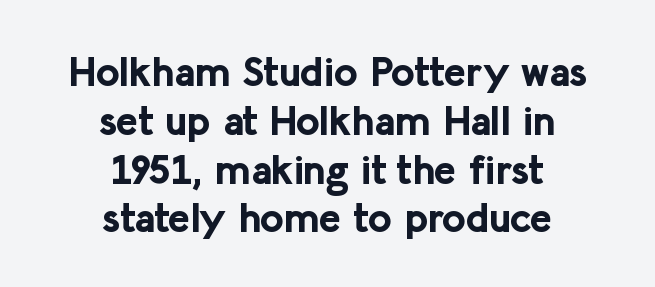
Each letter keeps its own natural width here, so spacing adapts to shape. Set as a true bold cut, around the 700 mark. Check the space under the baseline: it is left empty. Does the copy run flush right? No — it is centered line by line.
